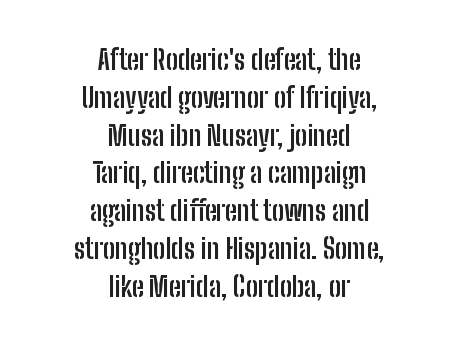
Words appear dense and cohesive because spacing is normal. A typesetter would call this leading conventional body-copy spacing. It's the straight-up-and-down kind of type. Plain, unruled lines of type.
